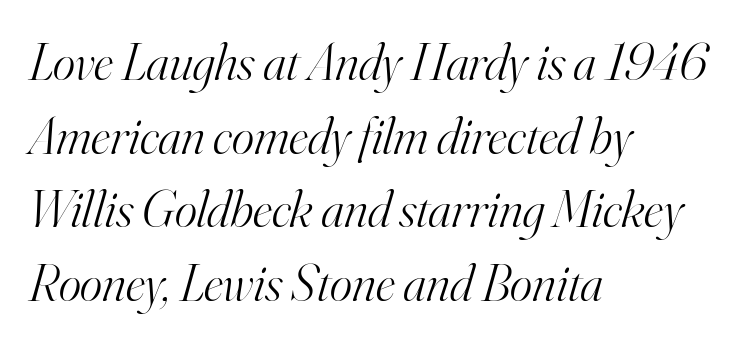
{"serif": "yes", "italic": "yes", "lean": "right", "slant_degrees": 16, "bold": "no", "weight": "light", "width": "normal", "stroke_contrast": "high", "x_height": "small", "monospaced": "no", "underline": "no", "align": "left", "line_spacing": "normal", "line_spacing_ratio": 1.39, "letter_spacing": "normal", "letter_spacing_em": 0.0, "glyph_px": 53}
